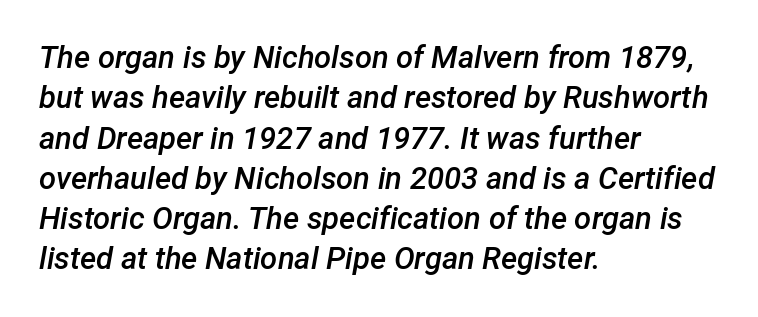
The lettering tilts uniformly, giving the passage an italic look. Bold? Not quite — semibold, heavier than regular but stopping short. The passage shown stacks its lines at a standard gap. Check the space under the baseline: it is left empty.
